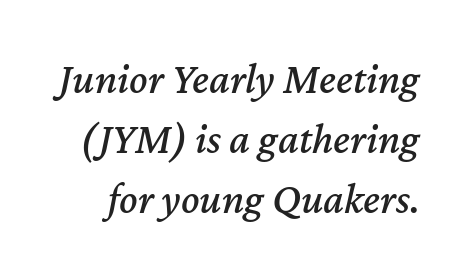
Q: Is the text italic (slanted)? A: Yes, it leans right by about 12 degrees.
Q: Is the text underlined? A: No.
Q: Is the spacing between letters normal or unusually wide? A: Normal.
Q: Is the spacing between lines tight, normal or loose? A: Normal.
Q: Width (condensed, normal, or wide)? A: Normal.
Q: Stroke contrast? A: Medium.
Q: x-height? A: Medium.
Q: Monospaced? A: No.
